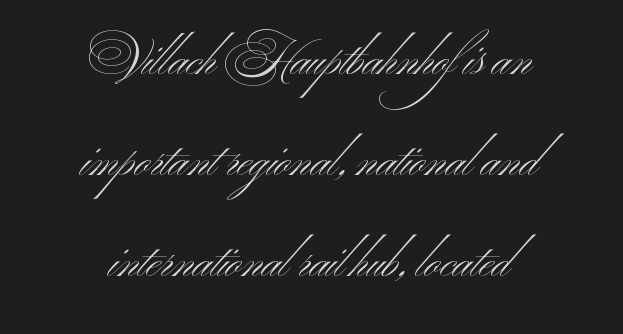
Q: Is the text bold? A: No.
Q: Is the text italic (slanted)? A: Yes.
Q: Is the typeface a serif or a sans-serif typeface? A: Sans-serif.
Q: Is the text underlined? A: No.
Q: How is the paragraph aligned? A: Centered.
Q: Is the spacing between letters normal or unusually wide? A: Normal.
Q: Is the spacing between lines tight, normal or loose? A: Loose.
Q: Width (condensed, normal, or wide)? A: Wide.
Q: Stroke contrast? A: Medium.
Q: x-height? A: Small.
Q: Monospaced? A: No.
